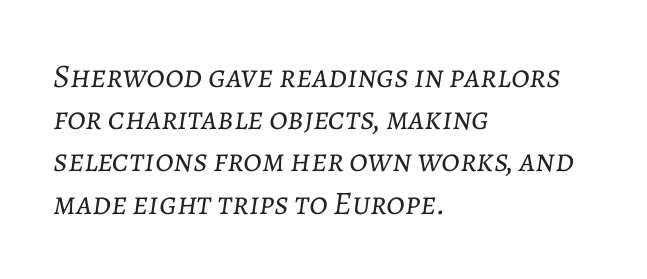
{"italic": "yes", "lean": "right", "slant_degrees": 7, "bold": "no", "weight": "light", "width": "normal", "stroke_contrast": "low", "x_height": "medium", "monospaced": "no", "underline": "no", "align": "left", "line_spacing": "normal", "line_spacing_ratio": 1.28, "letter_spacing": "normal", "letter_spacing_em": 0.0, "glyph_px": 33}
